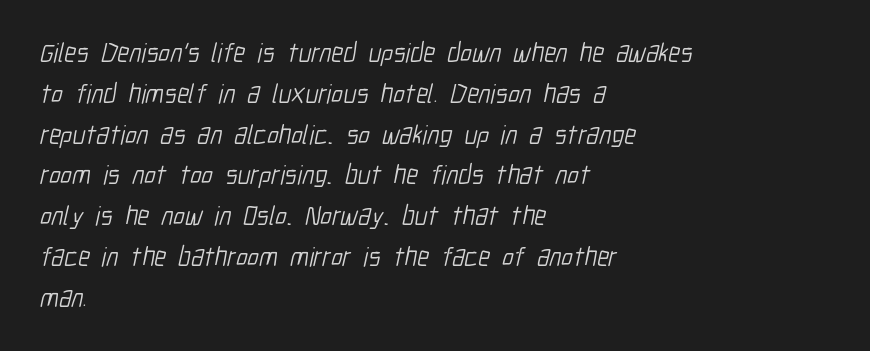
Nothing unusual about the tracking: characters are spaced as the font intends. The compositor pushed each line to the left boundary. Vertical stems look standard width or narrower in stroke. Rule under the text: the space is simply empty. Baseline-to-baseline distance is the conventional proportion of letter height.
